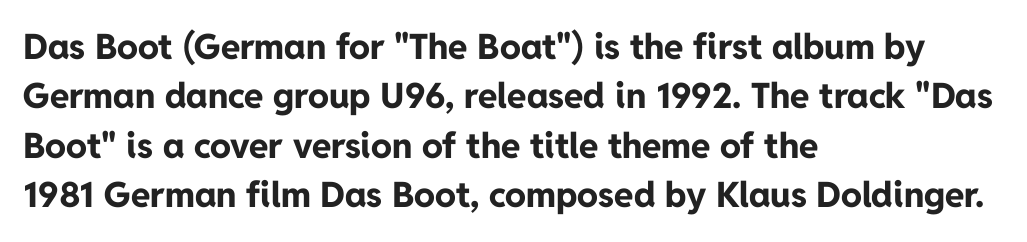
The image shows 35 px bold sans-serif type, upright; set left-aligned, normal line spacing (1.41x), normal letter spacing, not underlined; low stroke contrast and a medium x-height.
